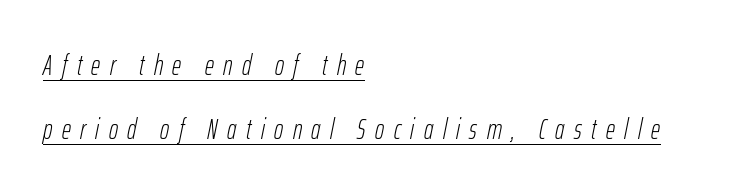
These lines have a slow, spaced-out rhythm from letter to letter. A typesetter would mark this as italic. These lines are rendered in a variable-pitch font. Stem width sits at or under what a default text font uses. Where is the straight margin? On the left.
